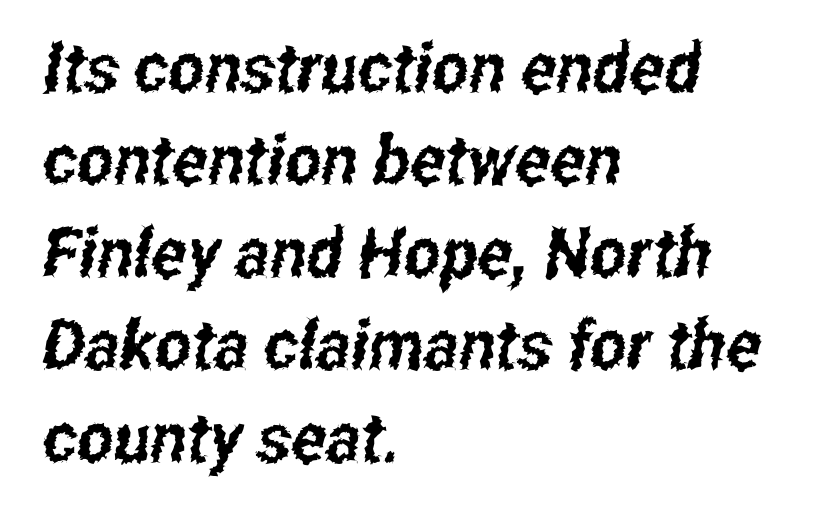
The image shows 69 px condensed sans-serif type; set left-aligned, normal line spacing (1.34x), normal letter spacing, not underlined; low stroke contrast and a medium x-height.
